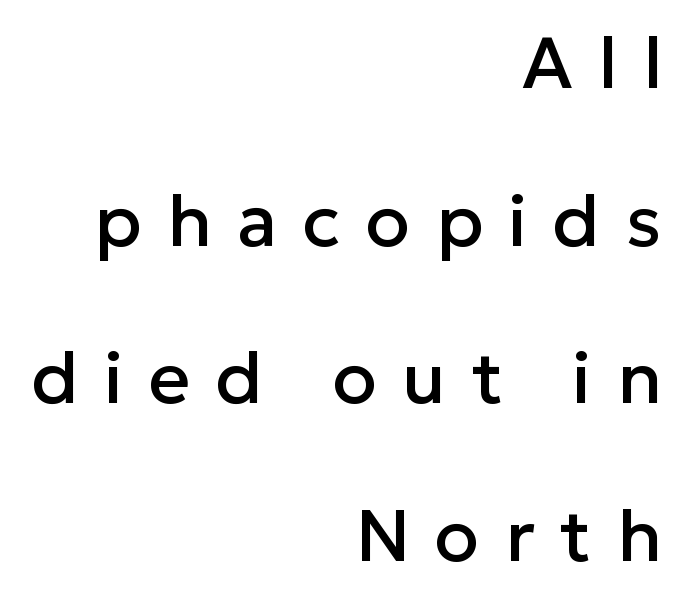
{"serif": "no", "italic": "no", "width": "normal", "stroke_contrast": "low", "x_height": "medium", "monospaced": "no", "underline": "no", "align": "right", "line_spacing": "loose", "line_spacing_ratio": 2.16, "letter_spacing": "wide", "letter_spacing_em": 0.35, "glyph_px": 73}
